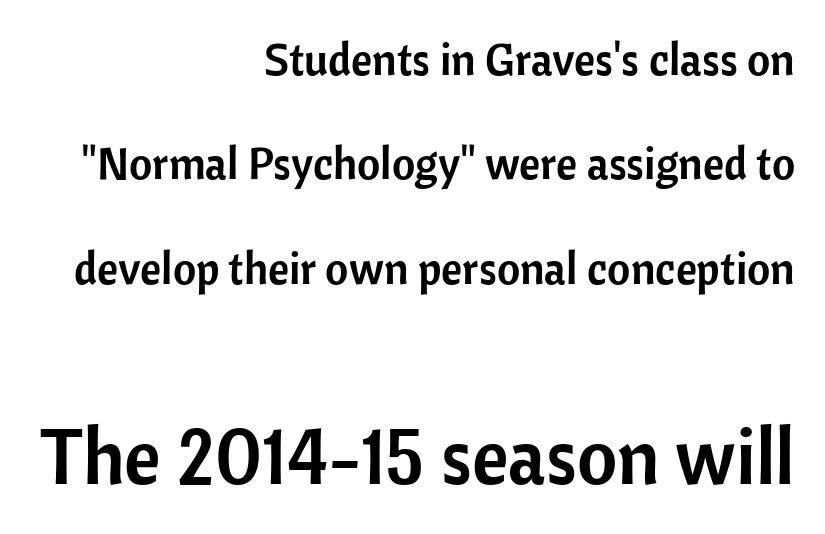
The passage shown is typed in a proportional face where columns would drift. The space beneath each line is pristine and unruled. The designer went with a sans here, leaving each stem footless. Honestly, the letter spacing is just normal — you wouldn't notice it. Top chunk: small. Bottom chunk: large.
